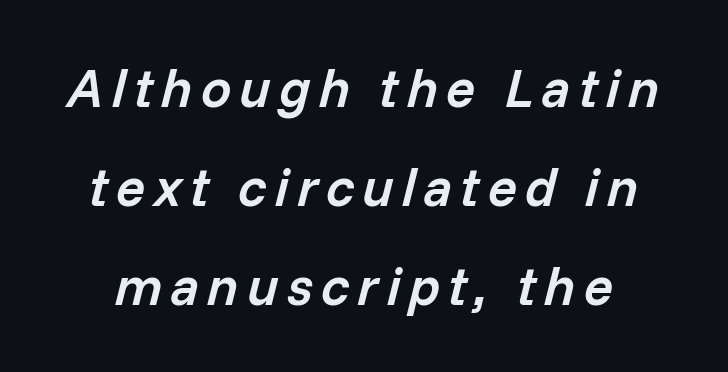
How heavy is the stroke? Medium-heavy — a semibold, shy of bold. Do the characters align in a grid? No, the font is proportional. Quick note: italic. The zone under the glyphs is completely vacant.
